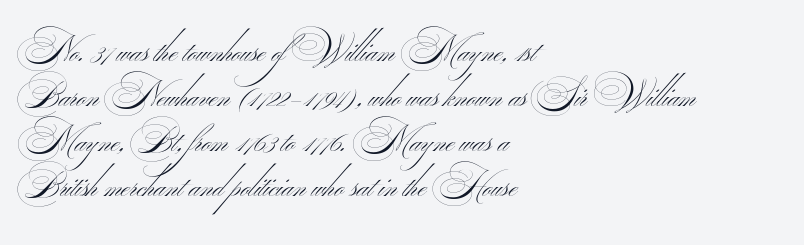
{"serif": "no", "bold": "no", "weight": "thin", "width": "wide", "stroke_contrast": "medium", "monospaced": "no", "underline": "no", "align": "left", "line_spacing_ratio": 1.22, "letter_spacing": "normal", "letter_spacing_em": 0.0, "glyph_px": 37}
